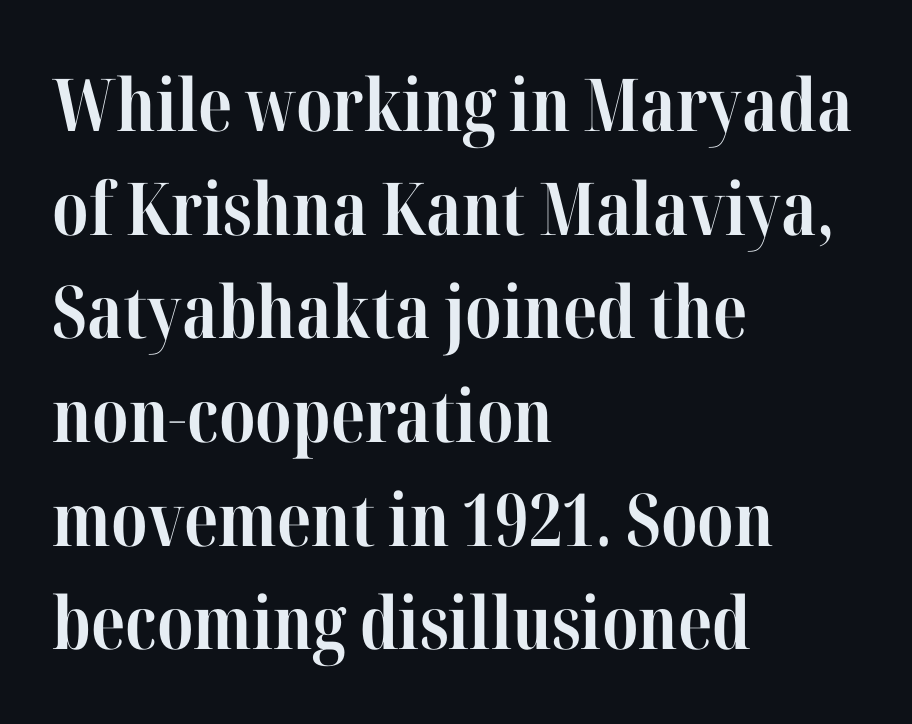
{"serif": "yes", "italic": "no", "bold": "yes", "weight": "bold", "width": "condensed", "stroke_contrast": "high", "x_height": "medium", "monospaced": "no", "underline": "no", "align": "left", "line_spacing": "normal", "line_spacing_ratio": 1.42, "letter_spacing": "normal", "letter_spacing_em": 0.0, "glyph_px": 73}
